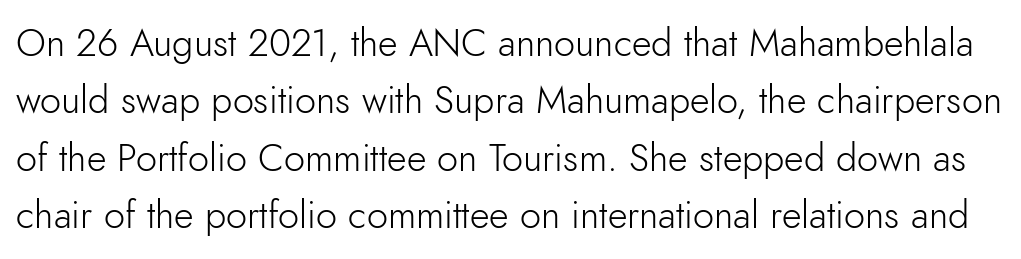
Q: Is the text bold? A: No.
Q: Is the text italic (slanted)? A: No, it is upright.
Q: Is the typeface a serif or a sans-serif typeface? A: Sans-serif.
Q: Is the text underlined? A: No.
Q: Is the spacing between letters normal or unusually wide? A: Normal.
Q: Is the spacing between lines tight, normal or loose? A: Normal.
Q: Width (condensed, normal, or wide)? A: Normal.
Q: Stroke contrast? A: Low.
Q: x-height? A: Small.
Q: Monospaced? A: No.
